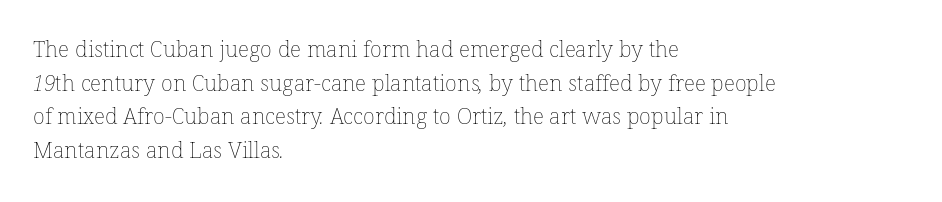
The image shows 22 px text type; set left-aligned, normal line spacing (1.53x), normal letter spacing, not underlined.
